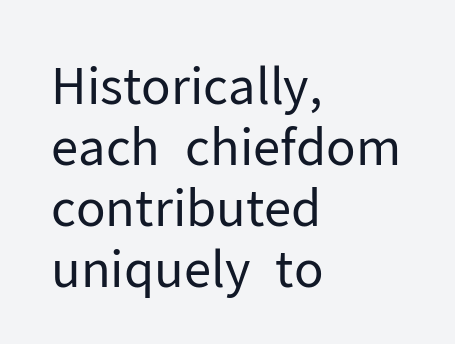
Q: Is the text bold? A: No.
Q: Is the text italic (slanted)? A: No, it is upright.
Q: Is the typeface a serif or a sans-serif typeface? A: Sans-serif.
Q: Is the text underlined? A: No.
Q: How is the paragraph aligned? A: Left-aligned.
Q: Is the spacing between letters normal or unusually wide? A: Normal.
Q: Width (condensed, normal, or wide)? A: Normal.
Q: Stroke contrast? A: Low.
Q: x-height? A: Medium.
Q: Monospaced? A: No.
